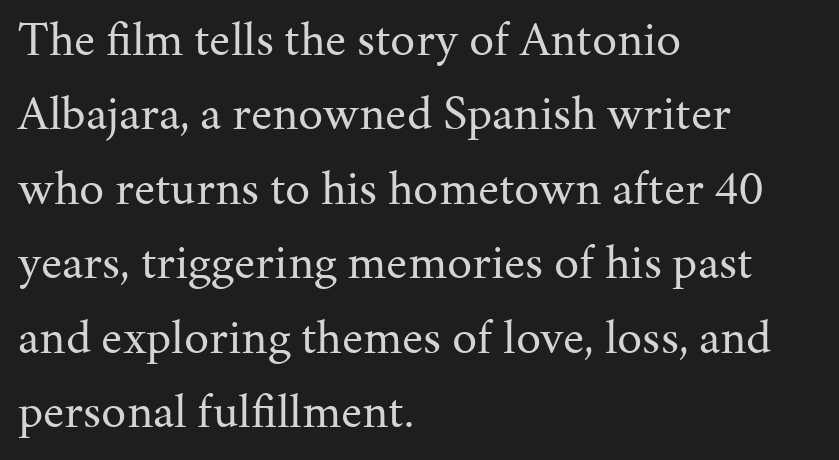
Spacing verdict: proportional, widths tailored to each character. Rendered with straight, roman letterforms. These lines are set flush left with a ragged right edge. Weight: in the light-to-regular range. The type family on display is of the serif kind. Descender tails drop into unmarked territory.
